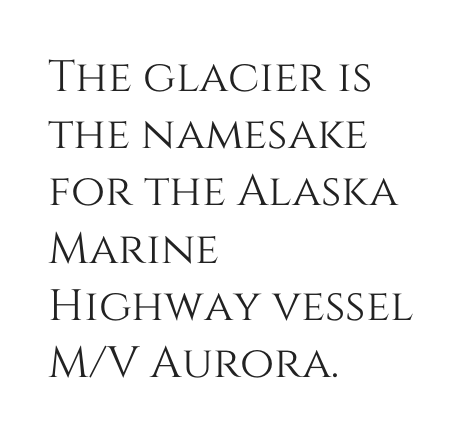
Left-aligned paragraph, ragged on the right. Check under the words: just untouched page. Spacing between characters is what you'd get straight out of the box. Characters remain perfectly vertical along every line. These lines are rendered in a variable-pitch font.
